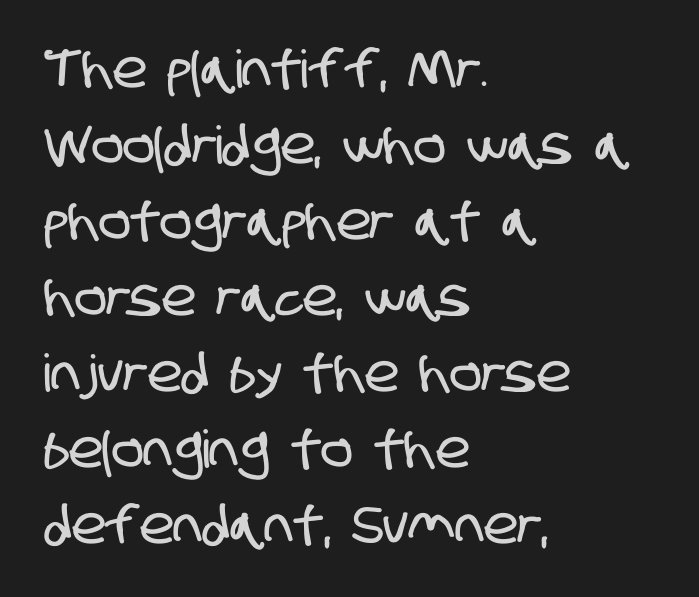
{"serif": "no", "width": "condensed", "stroke_contrast": "low", "x_height": "large", "monospaced": "no", "underline": "no", "align": "left", "line_spacing": "normal", "line_spacing_ratio": 1.46, "letter_spacing": "normal", "letter_spacing_em": 0.0, "glyph_px": 52}
